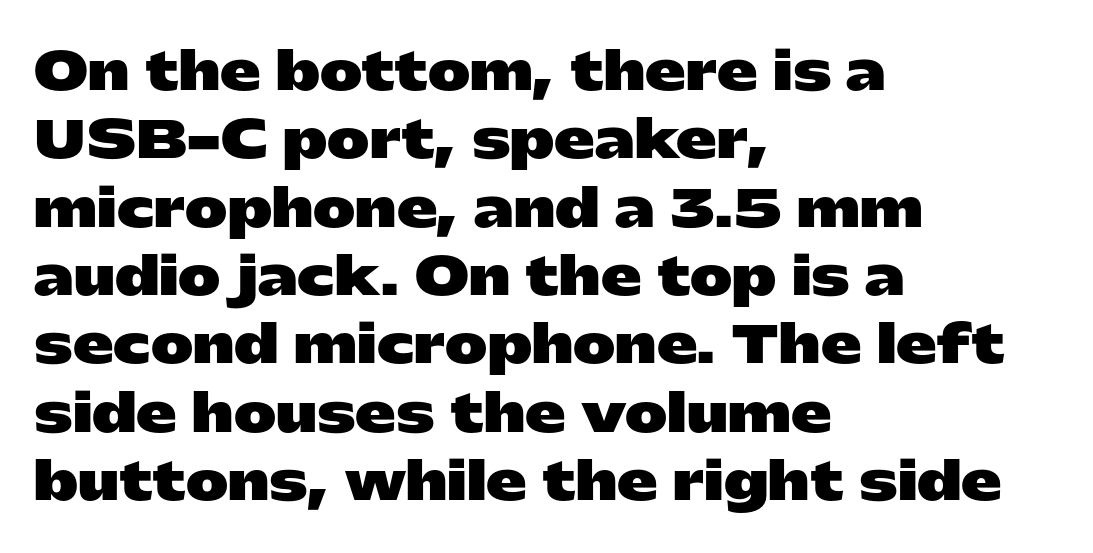
The image shows 51 px heavy, wide sans-serif type, upright; set left-aligned, normal line spacing (1.34x), normal letter spacing, not underlined; low stroke contrast and a medium x-height.
